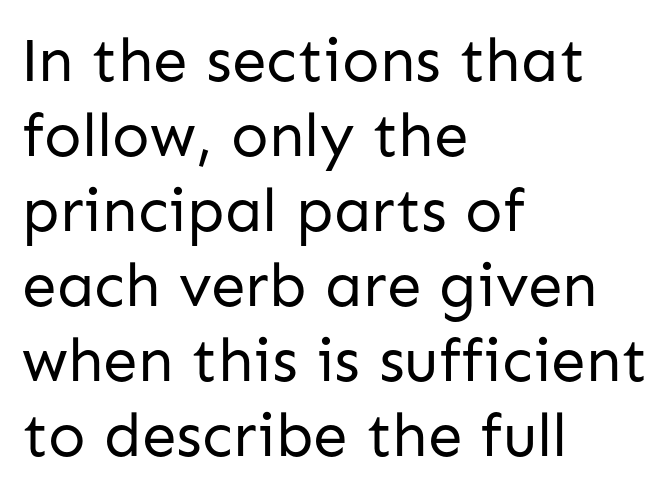
{"serif": "no", "italic": "no", "bold": "no", "weight": "regular", "width": "normal", "stroke_contrast": "low", "x_height": "medium", "monospaced": "no", "underline": "no", "align": "left", "line_spacing_ratio": 1.21, "letter_spacing": "normal", "letter_spacing_em": 0.0, "glyph_px": 62}
